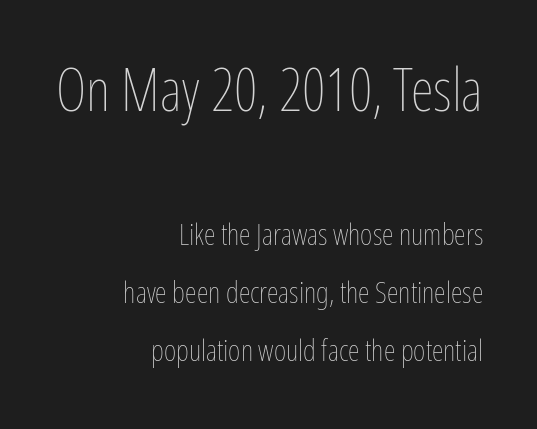
{"italic": "no", "bold": "no", "weight": "thin", "width": "condensed", "stroke_contrast": "low", "x_height": "medium", "monospaced": "no", "underline": "no", "align": "right", "line_spacing": "loose", "line_spacing_ratio": 1.94, "letter_spacing": "normal", "letter_spacing_em": 0.0, "larger_block": "first", "size_ratio": 1.97, "glyph_px": 59}
